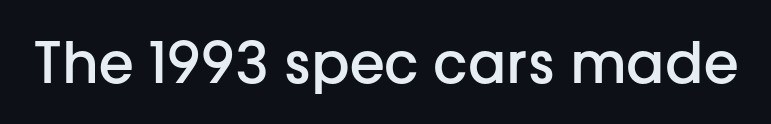
{"serif": "no", "italic": "no", "bold": "semi", "weight": "semibold", "width": "normal", "stroke_contrast": "low", "x_height": "medium", "monospaced": "no", "underline": "no", "letter_spacing": "normal", "letter_spacing_em": 0.0, "glyph_px": 57}
